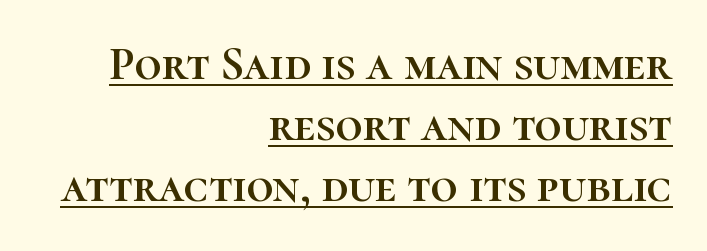
Q: Is the text italic (slanted)? A: No, it is upright.
Q: Is the text underlined? A: Yes.
Q: How is the paragraph aligned? A: Right-aligned.
Q: Is the spacing between letters normal or unusually wide? A: Normal.
Q: Is the spacing between lines tight, normal or loose? A: Normal.
Q: Width (condensed, normal, or wide)? A: Normal.
Q: Stroke contrast? A: High.
Q: x-height? A: Medium.
Q: Monospaced? A: No.
